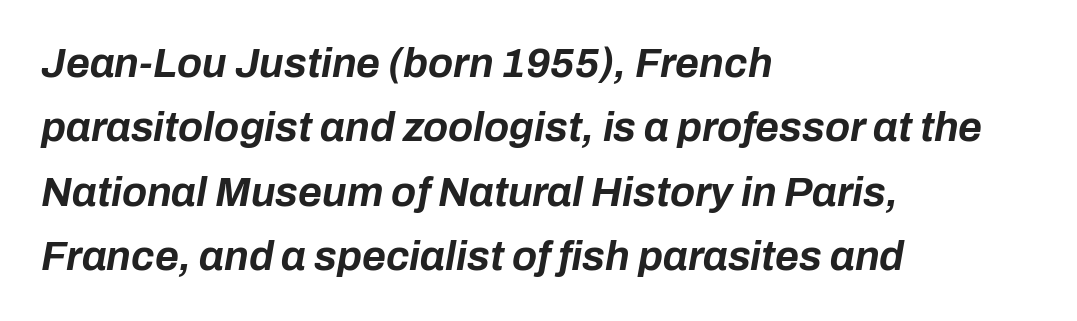
The image shows 41 px bold type, italic (leaning right); set left-aligned, normal line spacing (1.57x), normal letter spacing, not underlined; low stroke contrast and a medium x-height.
